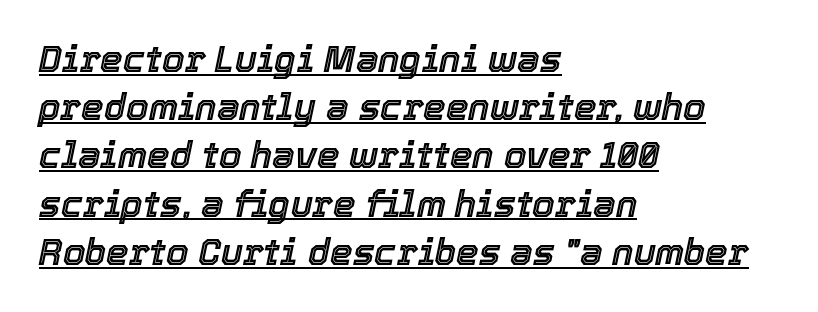
The typography opts for an oblique posture over an upright one. In CSS terms this would be text-align: left. This rendering leaves character spacing at its baseline value. Varying glyph widths throughout — classic text-font behaviour. The vertical gap from one line to the next is medium.
